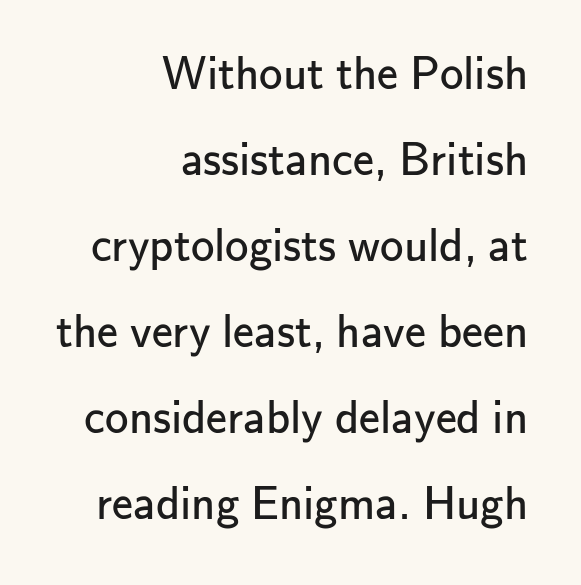
{"serif": "no", "italic": "no", "bold": "no", "weight": "regular", "width": "normal", "stroke_contrast": "low", "x_height": "small", "monospaced": "no", "underline": "no", "align": "right", "line_spacing_ratio": 1.83, "letter_spacing": "normal", "letter_spacing_em": 0.0, "glyph_px": 47}
